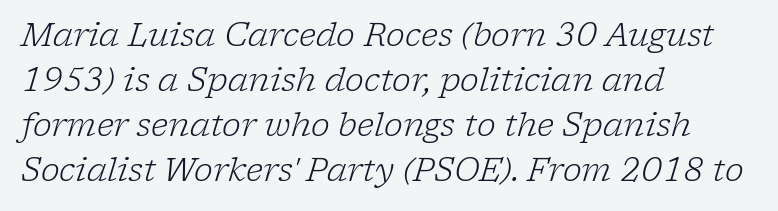
Q: Is the text bold? A: No.
Q: Is the text italic (slanted)? A: Yes, it leans right by about 17 degrees.
Q: Is the typeface a serif or a sans-serif typeface? A: Serif.
Q: Is the text underlined? A: No.
Q: How is the paragraph aligned? A: Left-aligned.
Q: Is the spacing between letters normal or unusually wide? A: Normal.
Q: Is the spacing between lines tight, normal or loose? A: Normal.
Q: Width (condensed, normal, or wide)? A: Normal.
Q: Stroke contrast? A: Low.
Q: x-height? A: Medium.
Q: Monospaced? A: No.
